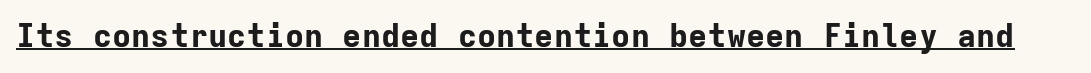
{"serif": "no", "italic": "no", "bold": "yes", "weight": "bold", "width": "normal", "stroke_contrast": "low", "x_height": "medium", "monospaced": "yes", "underline": "yes", "letter_spacing": "normal", "letter_spacing_em": 0.0, "glyph_px": 32}
